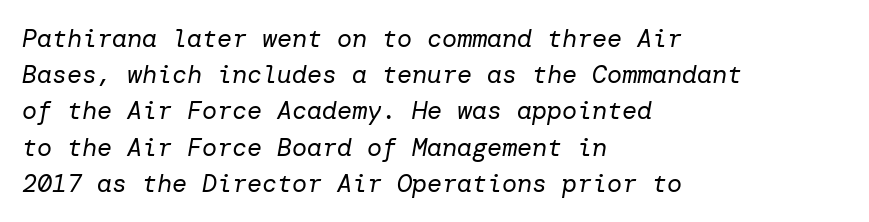
The image shows 25 px text type, italic (leaning right); set left-aligned, normal line spacing (1.45x), normal letter spacing, not underlined.
